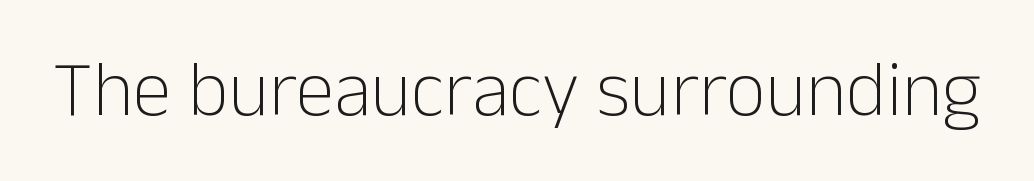
Q: Is the text bold? A: No.
Q: Is the text italic (slanted)? A: No, it is upright.
Q: Is the typeface a serif or a sans-serif typeface? A: Sans-serif.
Q: Is the text underlined? A: No.
Q: Is the spacing between letters normal or unusually wide? A: Normal.
Q: Width (condensed, normal, or wide)? A: Normal.
Q: Stroke contrast? A: Low.
Q: x-height? A: Medium.
Q: Monospaced? A: No.
